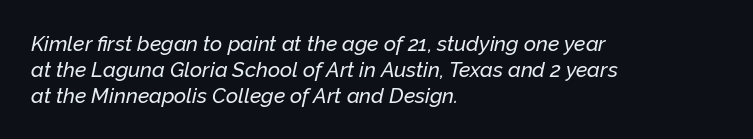
{"italic": "yes", "lean": "right", "slant_degrees": 12, "underline": "no", "align": "left", "line_spacing_ratio": 1.23, "letter_spacing": "normal", "letter_spacing_em": 0.0, "glyph_px": 21}
